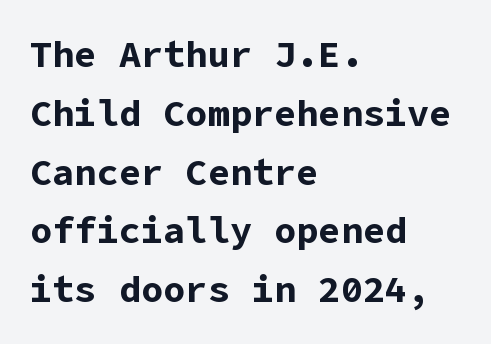
The image shows 37 px bold sans-serif type, upright; set left-aligned, normal line spacing (1.59x), normal letter spacing, not underlined; low stroke contrast and a medium x-height.
